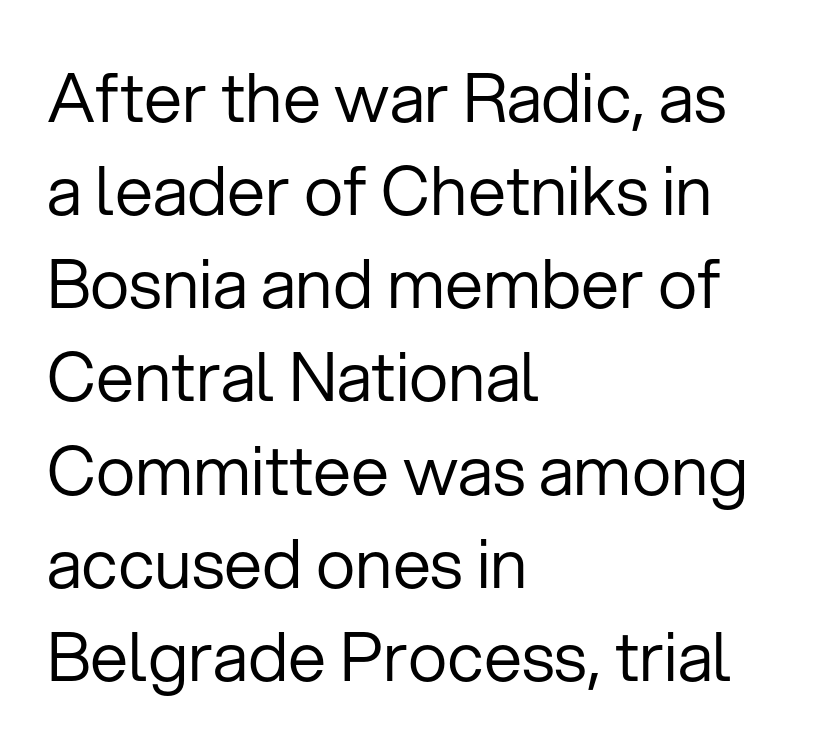
Q: Is the text bold? A: No.
Q: Is the text italic (slanted)? A: No, it is upright.
Q: Is the typeface a serif or a sans-serif typeface? A: Sans-serif.
Q: Is the text underlined? A: No.
Q: How is the paragraph aligned? A: Left-aligned.
Q: Is the spacing between letters normal or unusually wide? A: Normal.
Q: Is the spacing between lines tight, normal or loose? A: Normal.
Q: Width (condensed, normal, or wide)? A: Normal.
Q: Stroke contrast? A: Low.
Q: x-height? A: Medium.
Q: Monospaced? A: No.
